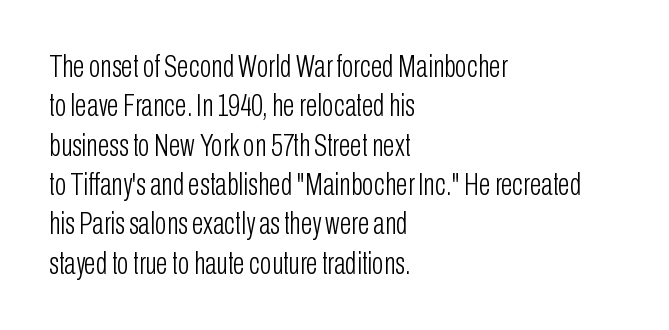
No feet cap the strokes, marking this as sans-serif type. No extra ink here — the face is not bold. The rendering uses natural spacing where letterforms have individual widths. Each row of text sits above clean, open space.
